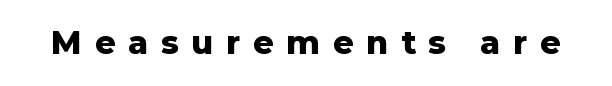
The image shows 32 px heavy sans-serif type, upright; set unusually wide letter spacing (+0.4 em), not underlined; low stroke contrast and a medium x-height.
